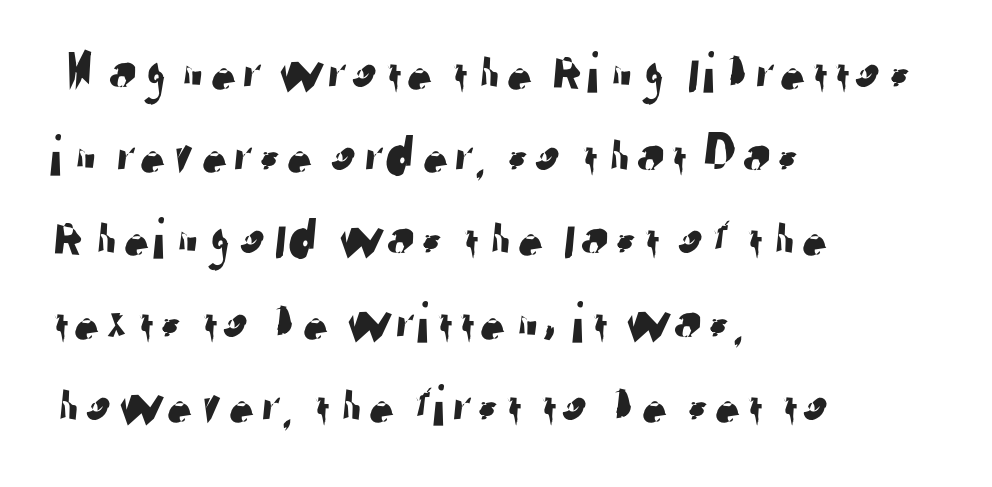
{"serif": "no", "width": "normal", "stroke_contrast": "low", "x_height": "medium", "monospaced": "no", "underline": "no", "align": "left", "line_spacing": "normal", "line_spacing_ratio": 1.41, "letter_spacing": "normal", "letter_spacing_em": 0.0, "glyph_px": 59}
